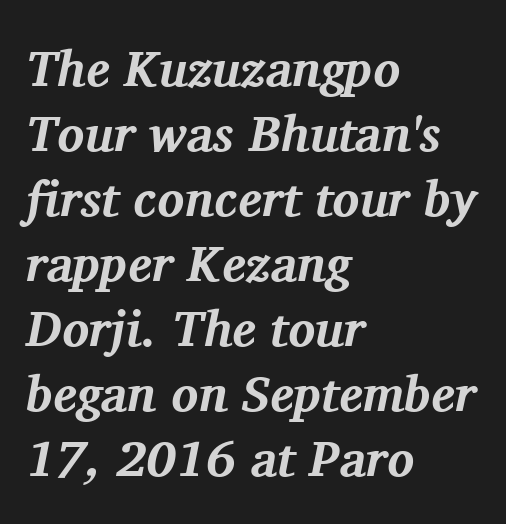
Heft: maximum for text — a bold. Horizontal alignment here is leftward, the default for most running prose. A normal amount of white space separates one row of letters from the next. Here the designer chose a conventional face with non-uniform glyph widths. The tracking reads as untouched default to a designer's eye.
